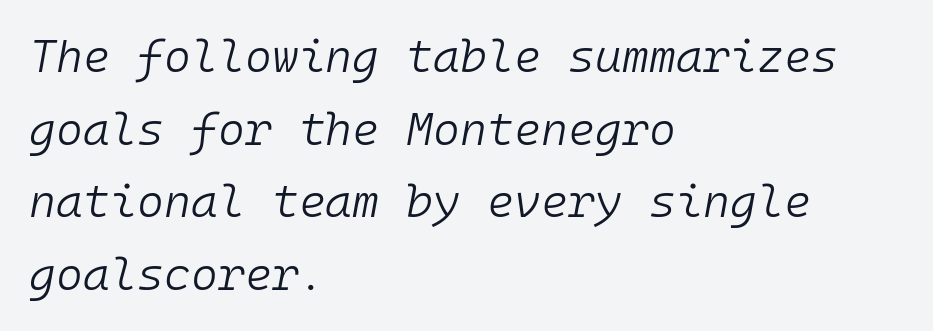
Italic: yes, the glyphs are oblique. Nobody drew a line under any word here. The lines sit at an ordinary, default distance from one another. These glyphs show unthickened strokes, regular width or finer. These lines are rendered in a fixed-pitch font. The text block is weighted toward the left margin, trailing off unevenly rightward.
